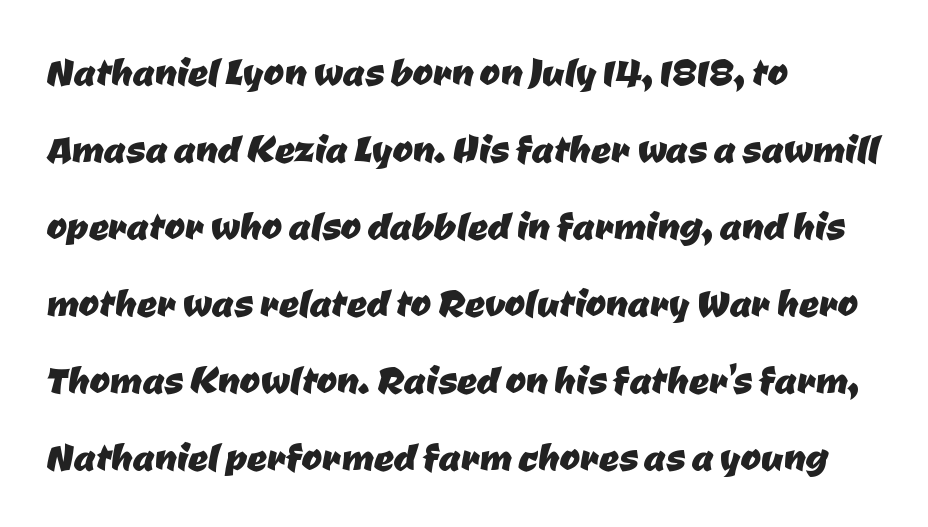
{"serif": "no", "width": "normal", "stroke_contrast": "low", "x_height": "medium", "monospaced": "no", "underline": "no", "align": "left", "line_spacing": "normal", "line_spacing_ratio": 1.57, "letter_spacing": "normal", "letter_spacing_em": 0.0, "glyph_px": 49}
